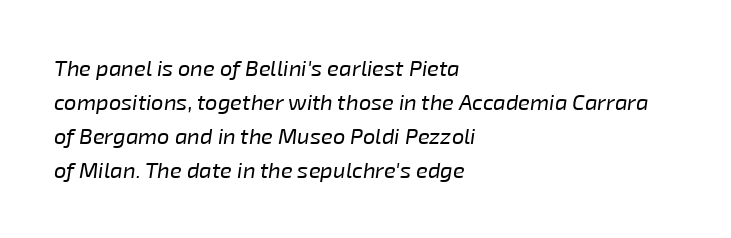
The image shows 22 px text type, italic (leaning right); set left-aligned, normal line spacing (1.55x), normal letter spacing, not underlined.
